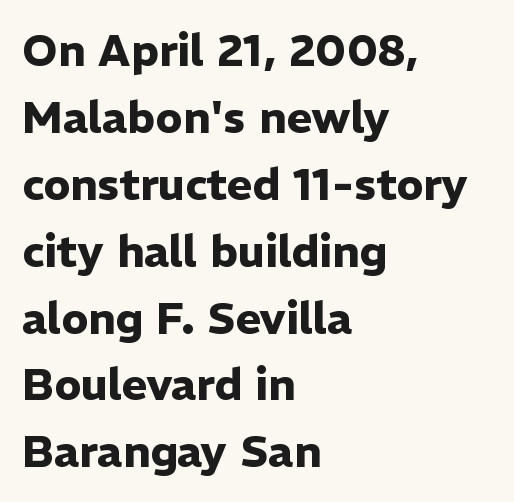
Letter spacing: default. Italic? Not at all — the glyphs are vertical. As a designer I'd log this as weight 700, bold. If you drew a ruler down the left edge, every line would touch it.
